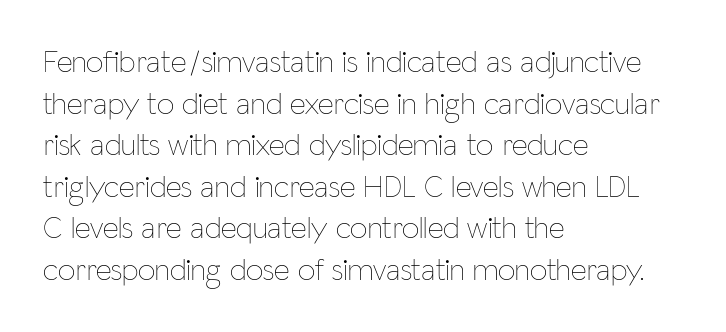
The image shows 31 px thin, condensed type, upright; set left-aligned, normal line spacing (1.34x), normal letter spacing, not underlined; low stroke contrast and a medium x-height.
